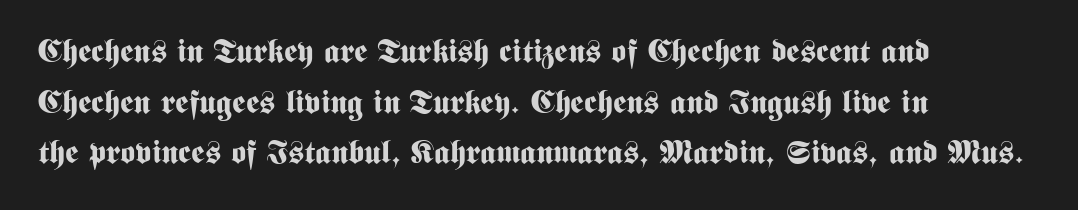
The image shows 32 px bold, condensed sans-serif type, upright; set left-aligned, normal line spacing (1.58x), normal letter spacing, not underlined; medium stroke contrast and a medium x-height.
